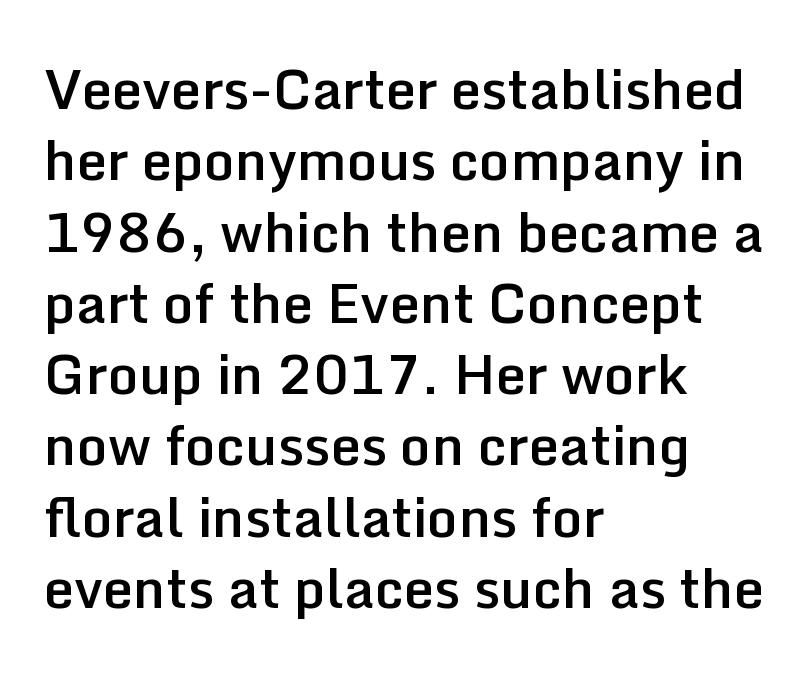
Q: Is the text bold? A: Semi-bold.
Q: Is the text italic (slanted)? A: No, it is upright.
Q: Is the typeface a serif or a sans-serif typeface? A: Sans-serif.
Q: Is the text underlined? A: No.
Q: How is the paragraph aligned? A: Left-aligned.
Q: Is the spacing between letters normal or unusually wide? A: Normal.
Q: Is the spacing between lines tight, normal or loose? A: Normal.
Q: Width (condensed, normal, or wide)? A: Normal.
Q: Stroke contrast? A: Low.
Q: x-height? A: Medium.
Q: Monospaced? A: No.
